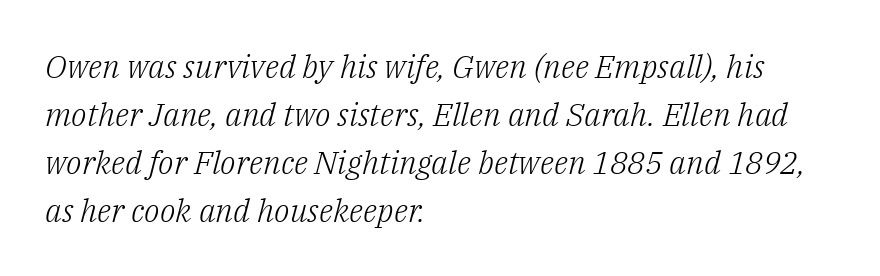
Between one letter and the next there's only the usual sliver of space. Caption: face not bold, strokes unweighted. Notice how the passage keeps a crisp vertical edge on the left only. No word sits above an underline.
